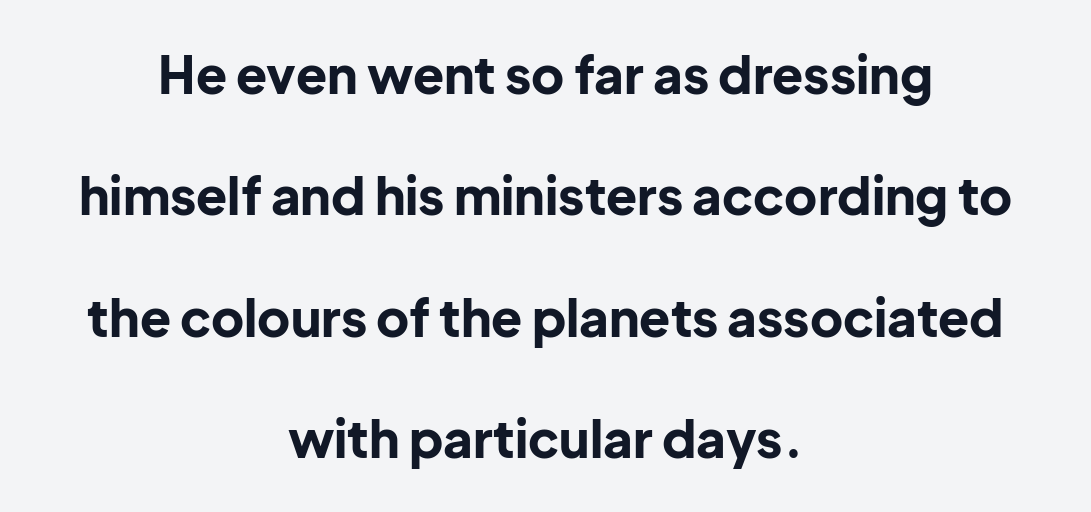
The image shows 51 px bold sans-serif type, upright; set centered, loose line spacing (2.38x), normal letter spacing, not underlined; low stroke contrast and a medium x-height.
